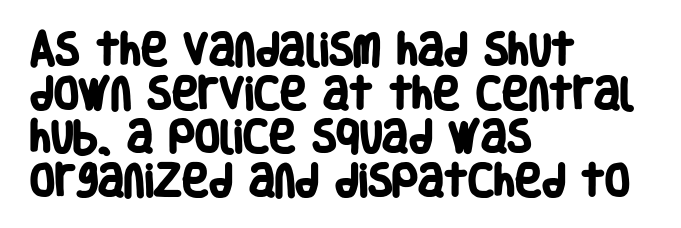
The image shows 36 px heavy, condensed sans-serif type; set left-aligned, line spacing 1.21x, normal letter spacing, not underlined; low stroke contrast and a large x-height.
